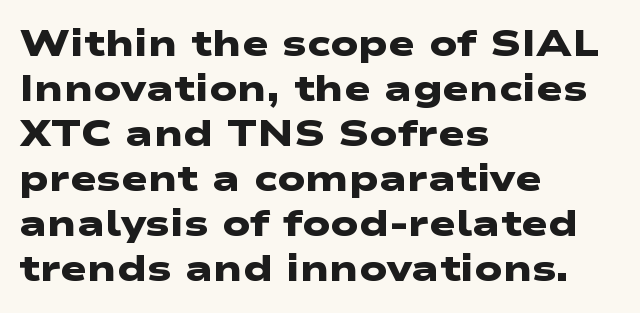
Q: Is the text bold? A: Yes.
Q: Is the typeface a serif or a sans-serif typeface? A: Sans-serif.
Q: Is the text underlined? A: No.
Q: How is the paragraph aligned? A: Left-aligned.
Q: Is the spacing between letters normal or unusually wide? A: Normal.
Q: Is the spacing between lines tight, normal or loose? A: Normal.
Q: Width (condensed, normal, or wide)? A: Wide.
Q: Stroke contrast? A: Low.
Q: x-height? A: Medium.
Q: Monospaced? A: No.
